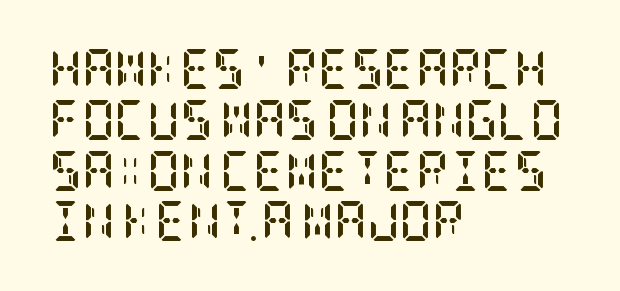
{"serif": "yes", "italic": "no", "bold": "yes", "weight": "semibold", "width": "condensed", "stroke_contrast": "low", "x_height": "large", "underline": "no", "align": "left", "line_spacing": "normal", "line_spacing_ratio": 1.27, "letter_spacing": "normal", "letter_spacing_em": 0.0, "glyph_px": 40}
